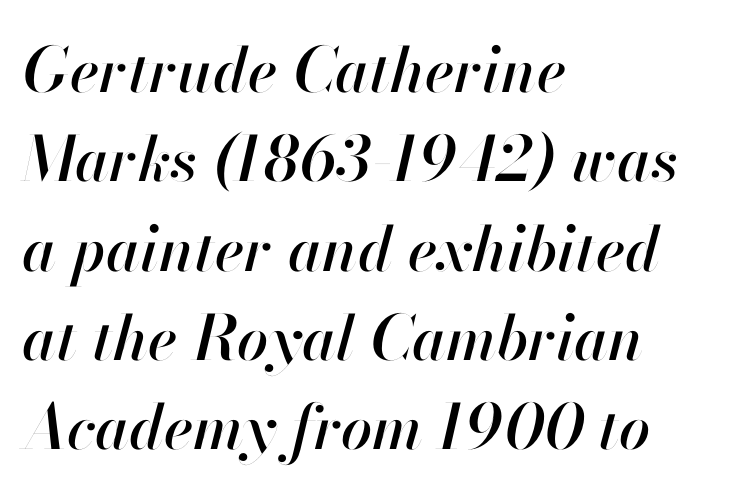
Q: Is the text italic (slanted)? A: Yes, it leans right by about 13 degrees.
Q: Is the text underlined? A: No.
Q: How is the paragraph aligned? A: Left-aligned.
Q: Is the spacing between letters normal or unusually wide? A: Normal.
Q: Is the spacing between lines tight, normal or loose? A: Normal.
Q: Width (condensed, normal, or wide)? A: Normal.
Q: Stroke contrast? A: High.
Q: x-height? A: Small.
Q: Monospaced? A: No.
